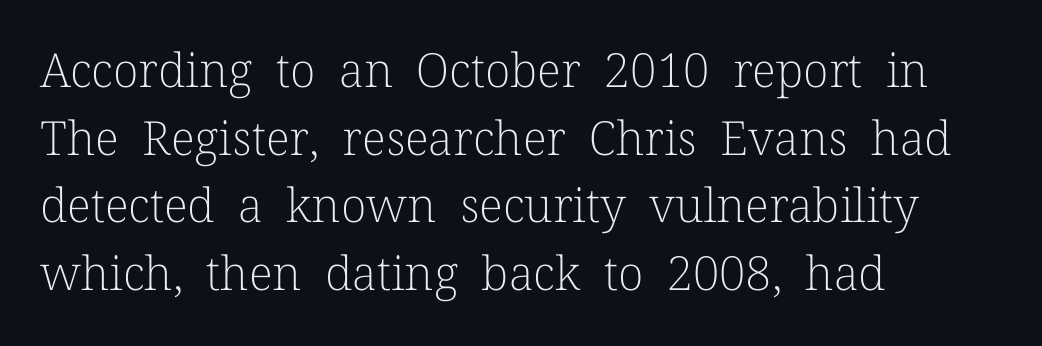
Q: Is the text bold? A: No.
Q: Is the text italic (slanted)? A: No, it is upright.
Q: Is the typeface a serif or a sans-serif typeface? A: Serif.
Q: Is the text underlined? A: No.
Q: How is the paragraph aligned? A: Left-aligned.
Q: Is the spacing between letters normal or unusually wide? A: Normal.
Q: Is the spacing between lines tight, normal or loose? A: Normal.
Q: Width (condensed, normal, or wide)? A: Normal.
Q: Stroke contrast? A: Low.
Q: x-height? A: Medium.
Q: Monospaced? A: No.
